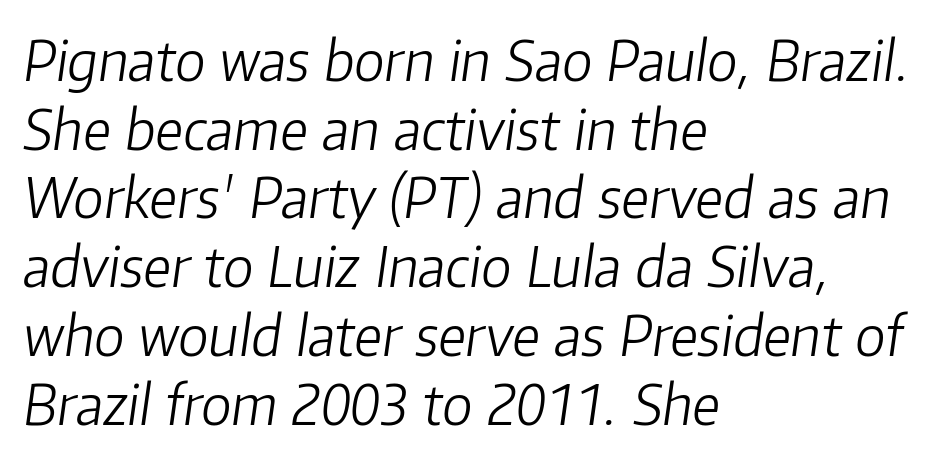
Q: Is the text bold? A: No.
Q: Is the text italic (slanted)? A: Yes, it leans right by about 8 degrees.
Q: Is the text underlined? A: No.
Q: How is the paragraph aligned? A: Left-aligned.
Q: Is the spacing between letters normal or unusually wide? A: Normal.
Q: Is the spacing between lines tight, normal or loose? A: Normal.
Q: Width (condensed, normal, or wide)? A: Normal.
Q: Stroke contrast? A: Low.
Q: x-height? A: Medium.
Q: Monospaced? A: No.
